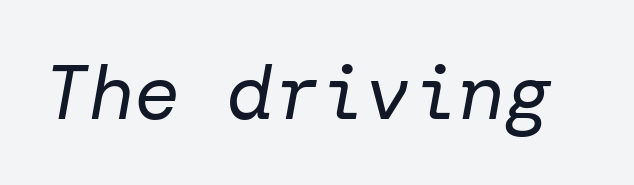
{"italic": "yes", "lean": "right", "slant_degrees": 10, "bold": "no", "weight": "regular", "width": "normal", "stroke_contrast": "low", "x_height": "medium", "underline": "no", "letter_spacing": "normal", "letter_spacing_em": 0.0, "glyph_px": 77}
